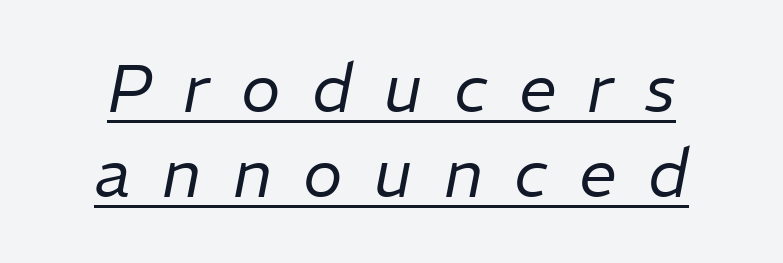
Q: Is the text bold? A: No.
Q: Is the text italic (slanted)? A: Yes, it leans right by about 11 degrees.
Q: Is the text underlined? A: Yes.
Q: Is the spacing between letters normal or unusually wide? A: Unusually wide.
Q: Is the spacing between lines tight, normal or loose? A: Normal.
Q: Width (condensed, normal, or wide)? A: Normal.
Q: Stroke contrast? A: Low.
Q: x-height? A: Medium.
Q: Monospaced? A: No.
